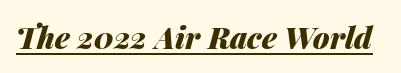
{"italic": "yes", "lean": "right", "slant_degrees": 14, "bold": "yes", "weight": "heavy", "width": "normal", "stroke_contrast": "medium", "x_height": "medium", "monospaced": "no", "underline": "yes", "letter_spacing": "normal", "letter_spacing_em": 0.0, "glyph_px": 30}
